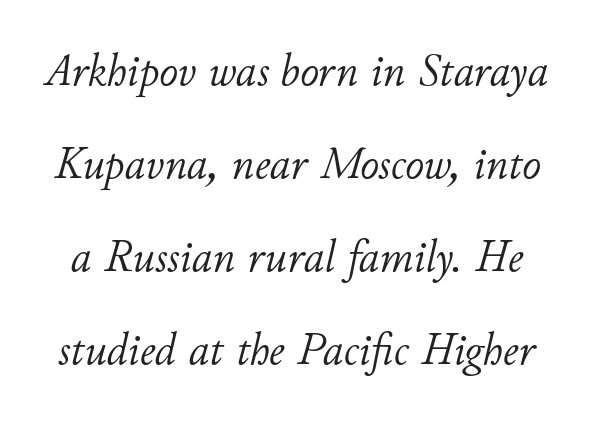
The image shows 46 px light type, italic (leaning right); set loose line spacing (2.02x), normal letter spacing, not underlined; low stroke contrast and a small x-height.
